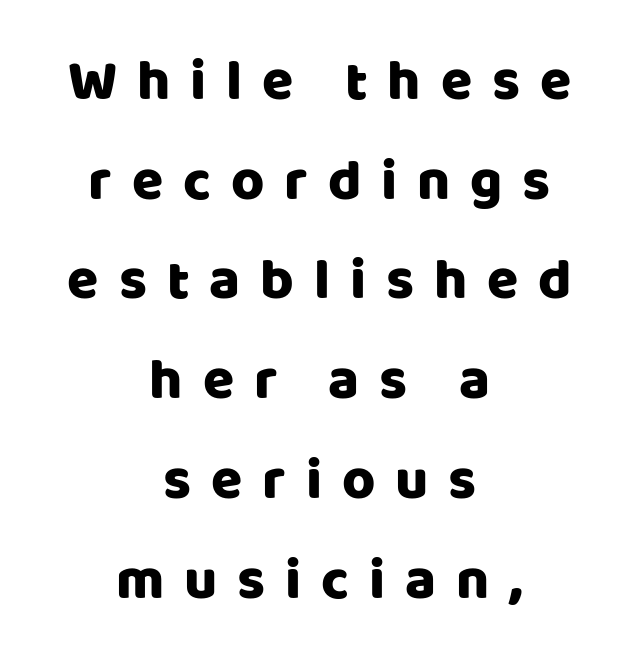
Short and long lines alike share a common midpoint. Serif or sans? Sans — the stroke terminals are bare. Note the varied advance widths — an 'i' is clearly narrower than an 'm'. The letters stand straight up with perfectly vertical stems. This sample uses expanded letter spacing, leaving extra air between glyphs. The strip under each line holds only bare page.
